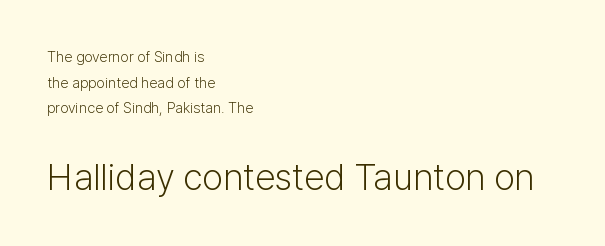
{"serif": "no", "italic": "no", "bold": "no", "weight": "light", "width": "normal", "stroke_contrast": "low", "x_height": "medium", "monospaced": "no", "underline": "no", "align": "left", "line_spacing_ratio": 1.71, "letter_spacing": "normal", "letter_spacing_em": 0.0, "larger_block": "second", "size_ratio": 2.47, "glyph_px": 37}
